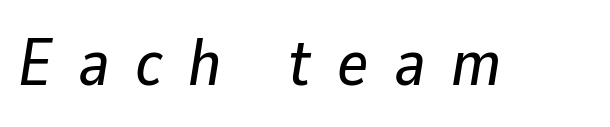
Q: Is the text italic (slanted)? A: Yes, it leans right by about 9 degrees.
Q: Is the text underlined? A: No.
Q: Is the spacing between letters normal or unusually wide? A: Unusually wide.
Q: Width (condensed, normal, or wide)? A: Normal.
Q: Stroke contrast? A: Low.
Q: x-height? A: Medium.
Q: Monospaced? A: No.
